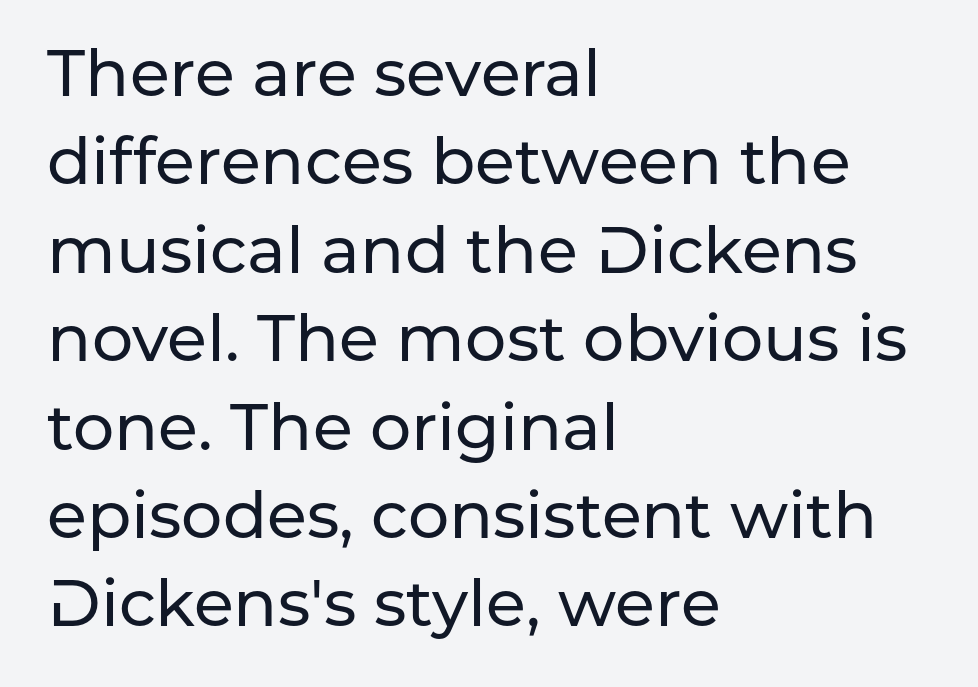
The image shows 65 px sans-serif type, upright; set left-aligned, normal line spacing (1.36x), normal letter spacing, not underlined; low stroke contrast and a medium x-height.
